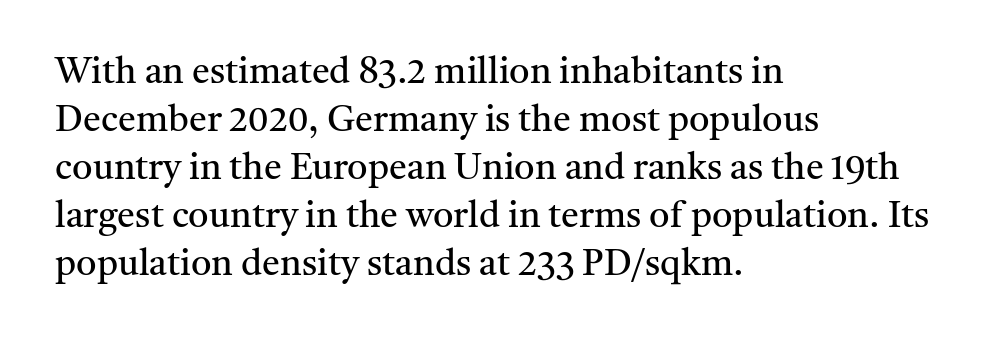
Q: Is the text bold? A: No.
Q: Is the text italic (slanted)? A: No, it is upright.
Q: Is the typeface a serif or a sans-serif typeface? A: Serif.
Q: Is the text underlined? A: No.
Q: How is the paragraph aligned? A: Left-aligned.
Q: Is the spacing between letters normal or unusually wide? A: Normal.
Q: Is the spacing between lines tight, normal or loose? A: Normal.
Q: Width (condensed, normal, or wide)? A: Normal.
Q: Stroke contrast? A: Medium.
Q: x-height? A: Medium.
Q: Monospaced? A: No.
